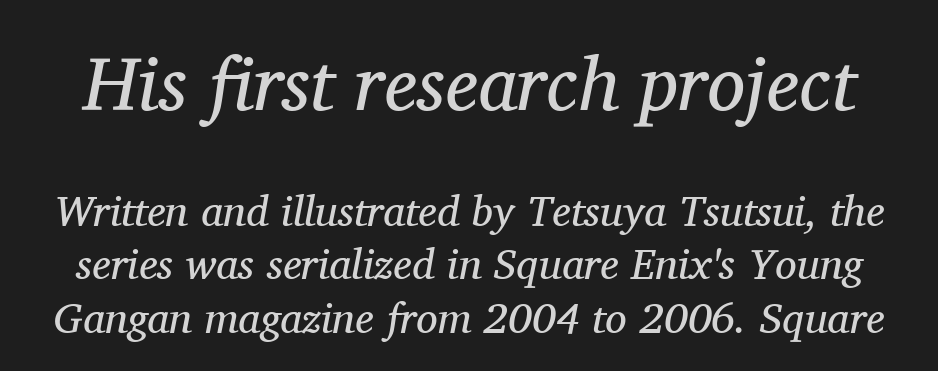
Q: Is the text bold? A: No.
Q: Is the text italic (slanted)? A: Yes, it leans right by about 11 degrees.
Q: Is the typeface a serif or a sans-serif typeface? A: Serif.
Q: Is the text underlined? A: No.
Q: Is the spacing between letters normal or unusually wide? A: Normal.
Q: Which block of text is set in a larger size, the first (top) or the second (bottom)? A: The first (top) one.
Q: Width (condensed, normal, or wide)? A: Normal.
Q: Stroke contrast? A: Medium.
Q: x-height? A: Medium.
Q: Monospaced? A: No.
